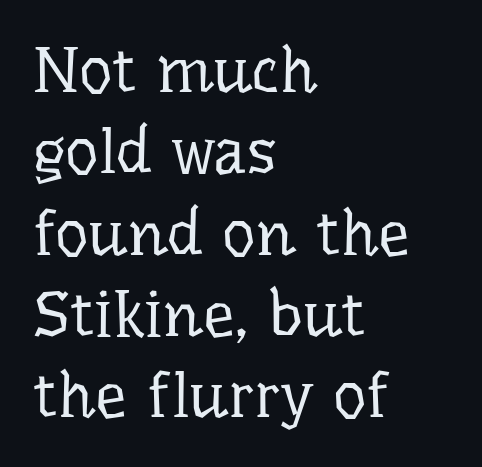
{"serif": "yes", "italic": "no", "bold": "no", "weight": "regular", "width": "normal", "stroke_contrast": "low", "x_height": "medium", "monospaced": "no", "underline": "no", "align": "left", "line_spacing": "normal", "line_spacing_ratio": 1.27, "letter_spacing": "normal", "letter_spacing_em": 0.0, "glyph_px": 64}
